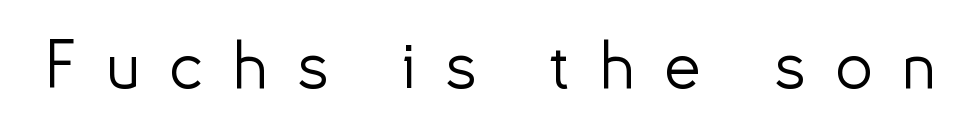
Q: Is the text bold? A: No.
Q: Is the text italic (slanted)? A: No, it is upright.
Q: Is the typeface a serif or a sans-serif typeface? A: Sans-serif.
Q: Is the text underlined? A: No.
Q: Is the spacing between letters normal or unusually wide? A: Unusually wide.
Q: Width (condensed, normal, or wide)? A: Normal.
Q: Stroke contrast? A: Low.
Q: x-height? A: Small.
Q: Monospaced? A: No.
